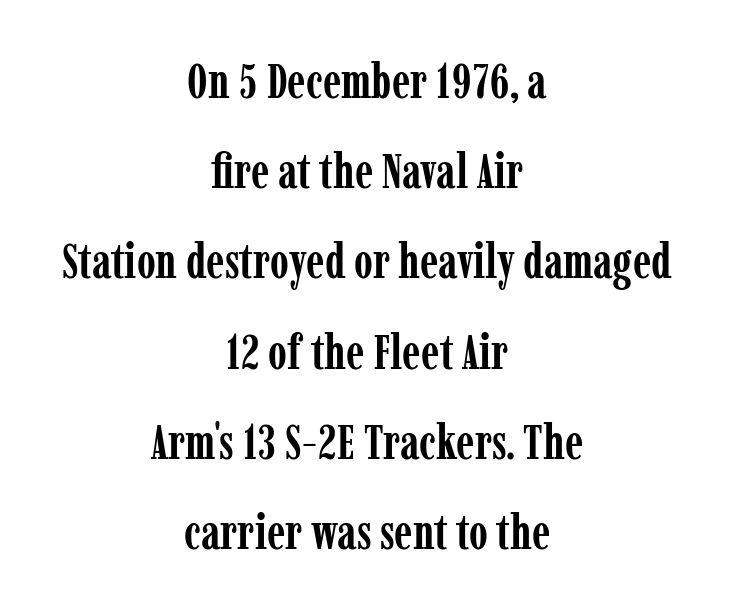
The image shows 48 px semibold, condensed serif type, upright; set centered, line spacing 1.88x, normal letter spacing, not underlined; low stroke contrast and a medium x-height.
